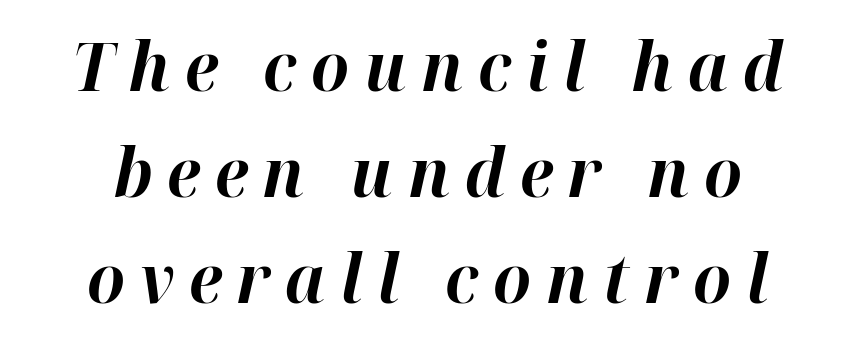
Reading down the block, each line starts at a different indent, mirrored at its end. A typesetter would mark this as italic. Tracking value appears strongly positive — letters spread wide. The strip under each line holds only bare page.
